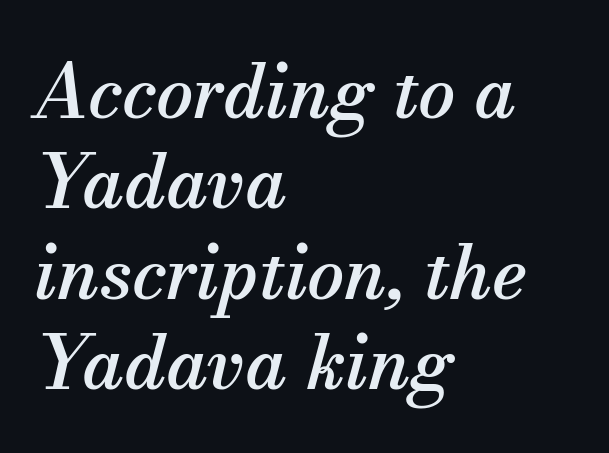
What stands out about the letter spacing? Nothing — it is the standard amount. Line starts are locked; line ends wander. A typesetter would mark this as italic. Type style note: has serifs.
